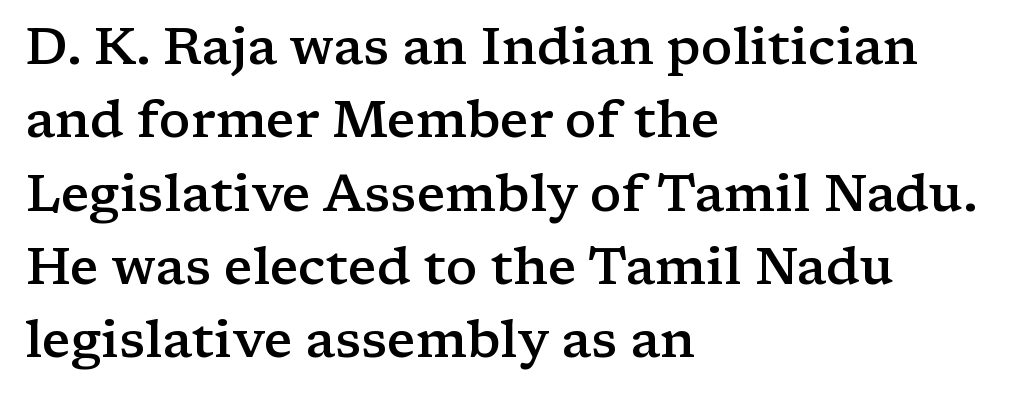
{"serif": "yes", "italic": "no", "bold": "semi", "weight": "semibold", "width": "wide", "stroke_contrast": "low", "x_height": "medium", "monospaced": "no", "underline": "no", "align": "left", "line_spacing": "normal", "line_spacing_ratio": 1.41, "letter_spacing": "normal", "letter_spacing_em": 0.0, "glyph_px": 52}
